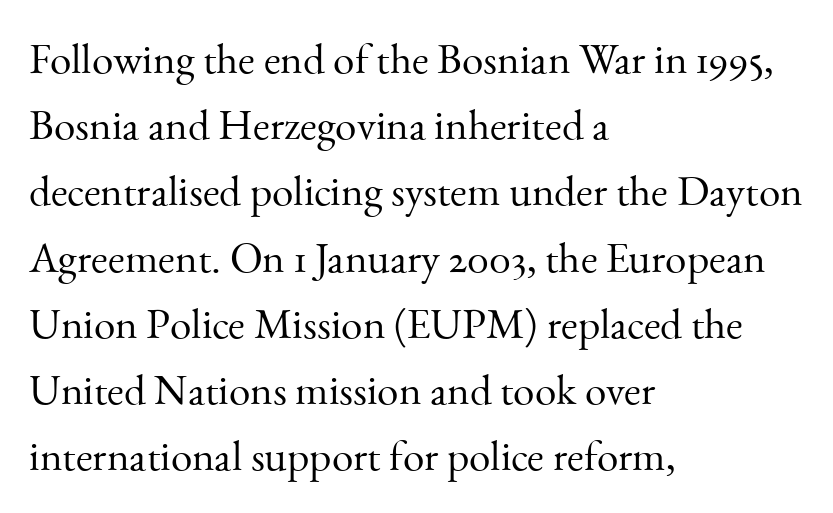
Q: Is the text bold? A: No.
Q: Is the text italic (slanted)? A: No, it is upright.
Q: Is the typeface a serif or a sans-serif typeface? A: Serif.
Q: Is the text underlined? A: No.
Q: How is the paragraph aligned? A: Left-aligned.
Q: Is the spacing between letters normal or unusually wide? A: Normal.
Q: Is the spacing between lines tight, normal or loose? A: Normal.
Q: Width (condensed, normal, or wide)? A: Normal.
Q: Stroke contrast? A: Medium.
Q: x-height? A: Small.
Q: Monospaced? A: No.
